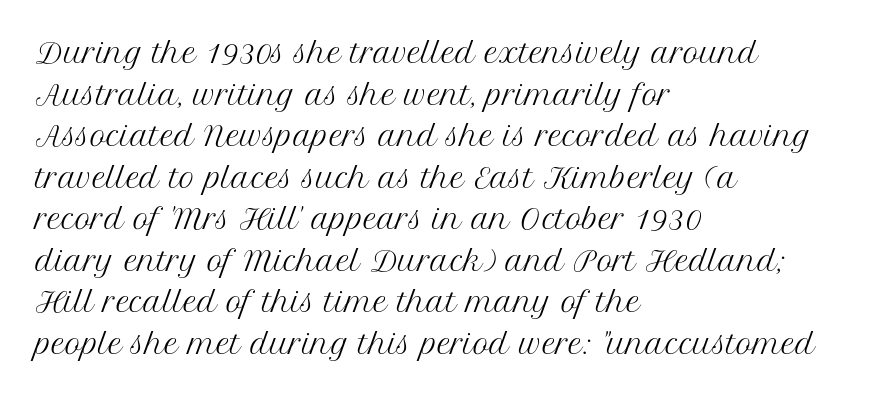
The image shows 27 px text type; set left-aligned, normal line spacing (1.54x), normal letter spacing, not underlined.
